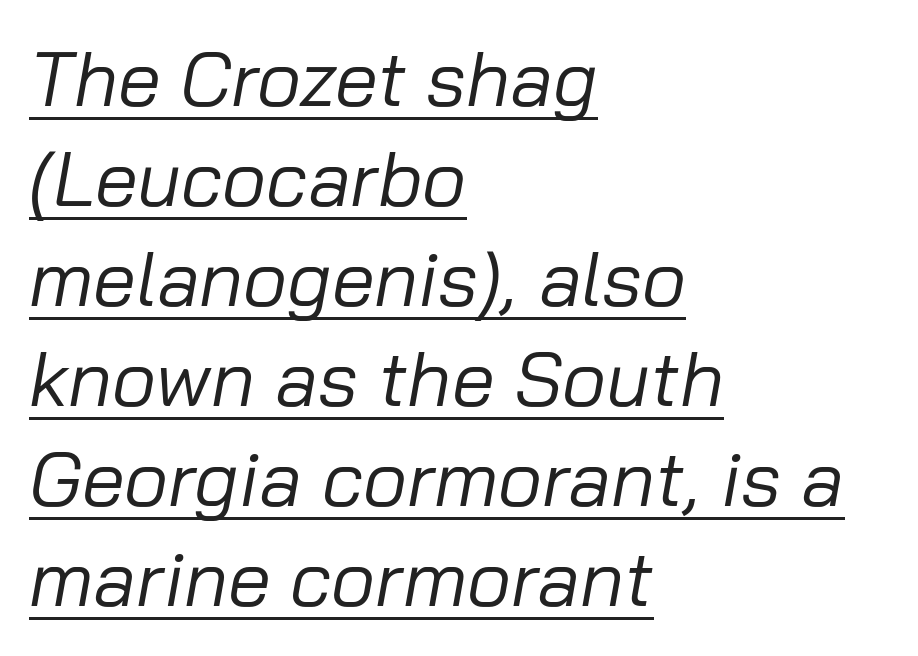
The image shows 77 px regular-weight type, italic (leaning right); set left-aligned, normal line spacing (1.3x), normal letter spacing, underlined; low stroke contrast and a medium x-height.
